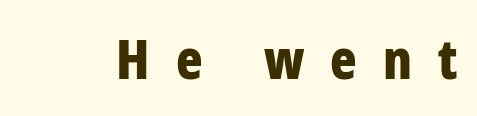
What stands out about the letter spacing? Its width — letters are far apart. No feet cap the strokes, marking this as sans-serif type. Posture: straight, roman, zero tilt. Spacing verdict: proportional, widths tailored to each character. The glyphs have the mass of a bold cut.
